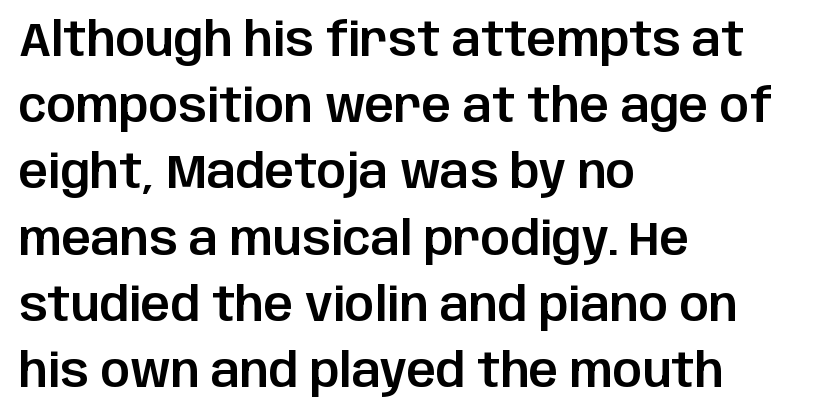
Letter spacing: default. The face used here is a sans, in the tradition of grotesques and geometrics. The passage shown is typed in a proportional face where columns would drift. Each line starts at the same left margin while the right side varies. This is roman type, the default non-slanted kind.
